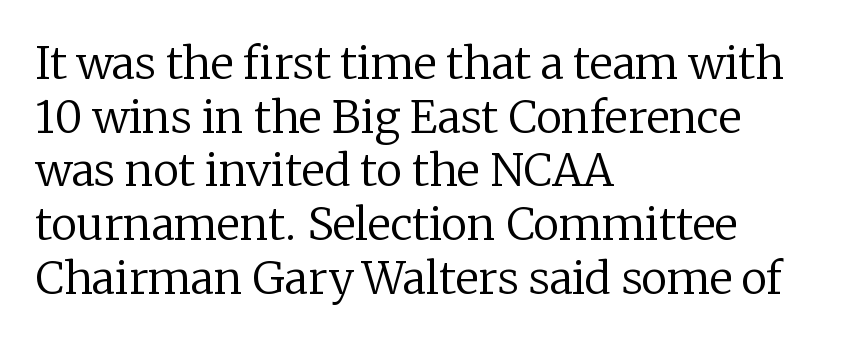
Q: Is the text bold? A: No.
Q: Is the text italic (slanted)? A: No, it is upright.
Q: Is the typeface a serif or a sans-serif typeface? A: Serif.
Q: Is the text underlined? A: No.
Q: How is the paragraph aligned? A: Left-aligned.
Q: Is the spacing between letters normal or unusually wide? A: Normal.
Q: Width (condensed, normal, or wide)? A: Normal.
Q: Stroke contrast? A: Low.
Q: x-height? A: Medium.
Q: Monospaced? A: No.
